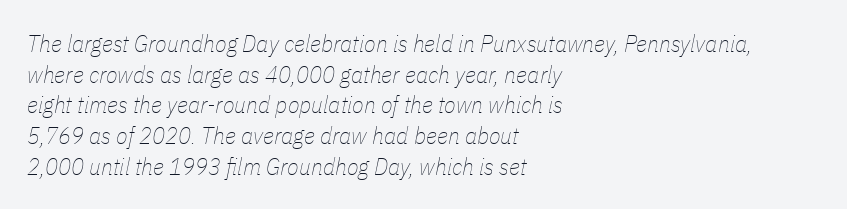
The image shows 24 px text type, italic (leaning right); set left-aligned, normal line spacing (1.28x), normal letter spacing, not underlined.
